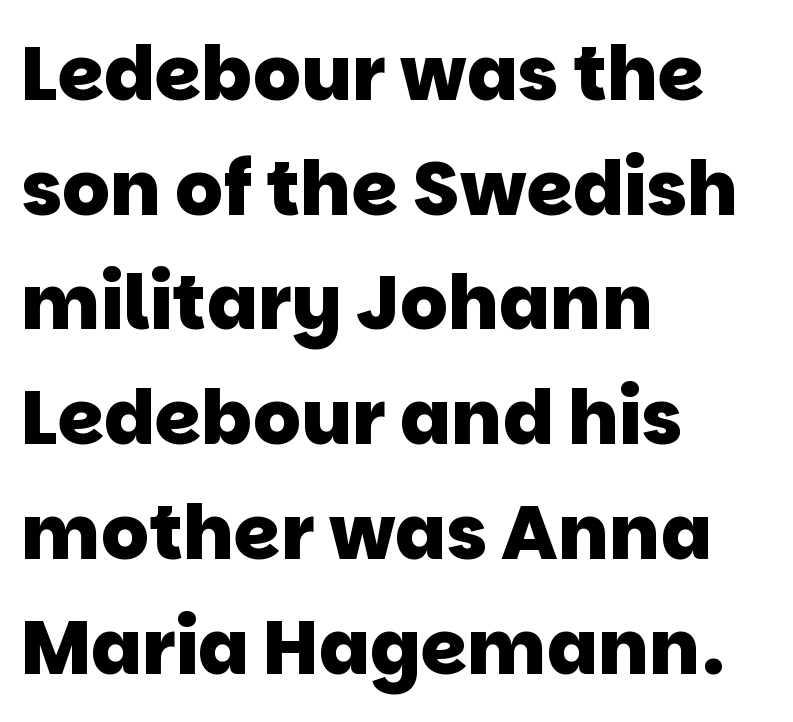
The image shows 75 px heavy sans-serif type; set left-aligned, normal line spacing (1.53x), normal letter spacing, not underlined; low stroke contrast and a large x-height.
